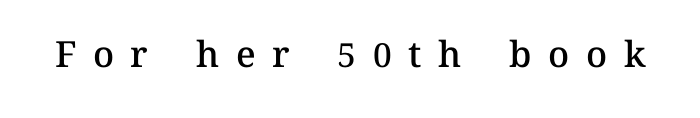
Q: Is the text bold? A: Semi-bold.
Q: Is the text italic (slanted)? A: No, it is upright.
Q: Is the text underlined? A: No.
Q: Is the spacing between letters normal or unusually wide? A: Unusually wide.
Q: Width (condensed, normal, or wide)? A: Normal.
Q: Stroke contrast? A: Medium.
Q: x-height? A: Medium.
Q: Monospaced? A: No.
